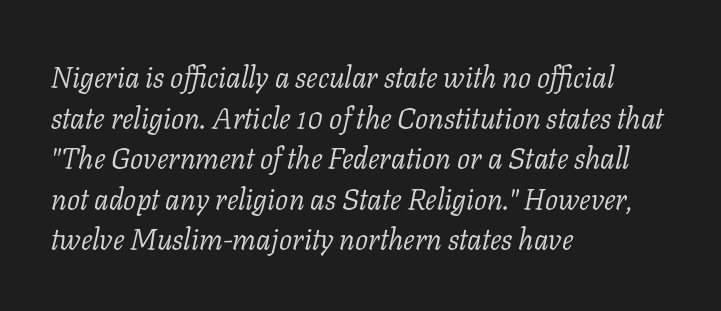
{"serif": "yes", "italic": "yes", "lean": "right", "slant_degrees": 11, "bold": "no", "weight": "light", "width": "normal", "stroke_contrast": "low", "x_height": "medium", "monospaced": "no", "underline": "no", "align": "left", "line_spacing": "normal", "line_spacing_ratio": 1.4, "letter_spacing": "normal", "letter_spacing_em": 0.0, "glyph_px": 29}
